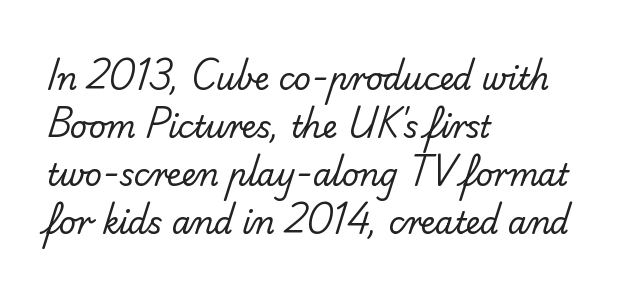
The image shows 30 px regular-weight sans-serif type; set left-aligned, normal line spacing (1.6x), normal letter spacing, not underlined; low stroke contrast and a small x-height.
